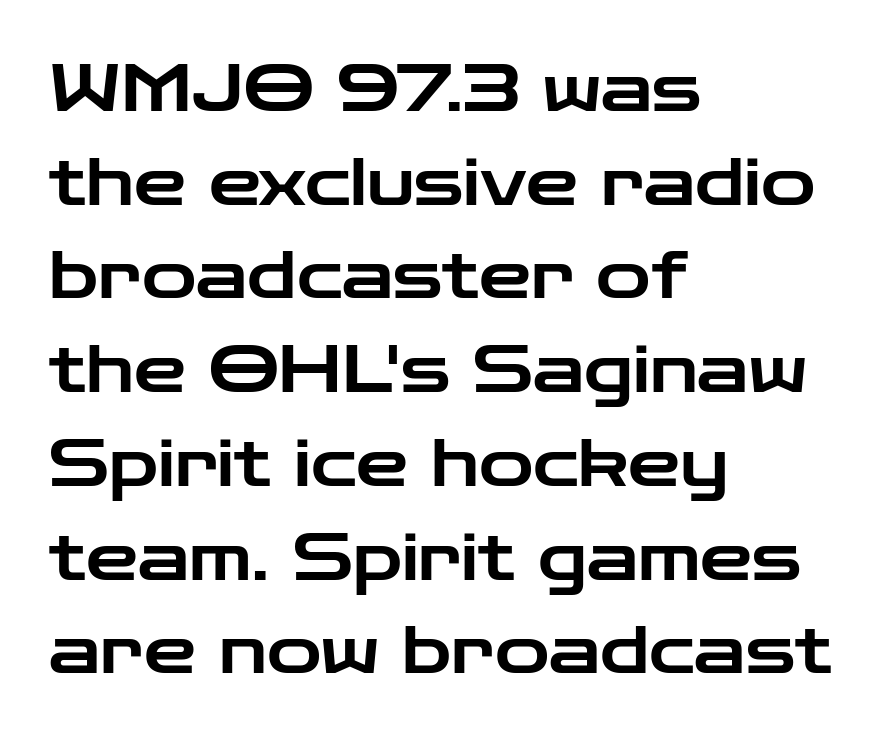
{"serif": "no", "italic": "no", "width": "wide", "stroke_contrast": "low", "x_height": "medium", "monospaced": "no", "underline": "no", "align": "left", "line_spacing": "normal", "line_spacing_ratio": 1.42, "letter_spacing": "normal", "letter_spacing_em": 0.0, "glyph_px": 66}
